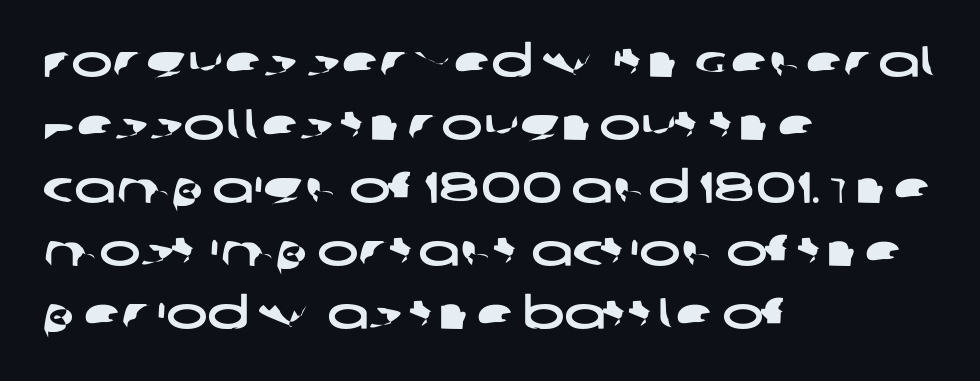
Q: Is the typeface a serif or a sans-serif typeface? A: Sans-serif.
Q: Is the text underlined? A: No.
Q: How is the paragraph aligned? A: Left-aligned.
Q: Is the spacing between letters normal or unusually wide? A: Normal.
Q: Is the spacing between lines tight, normal or loose? A: Normal.
Q: Width (condensed, normal, or wide)? A: Wide.
Q: Stroke contrast? A: Low.
Q: x-height? A: Large.
Q: Monospaced? A: No.
